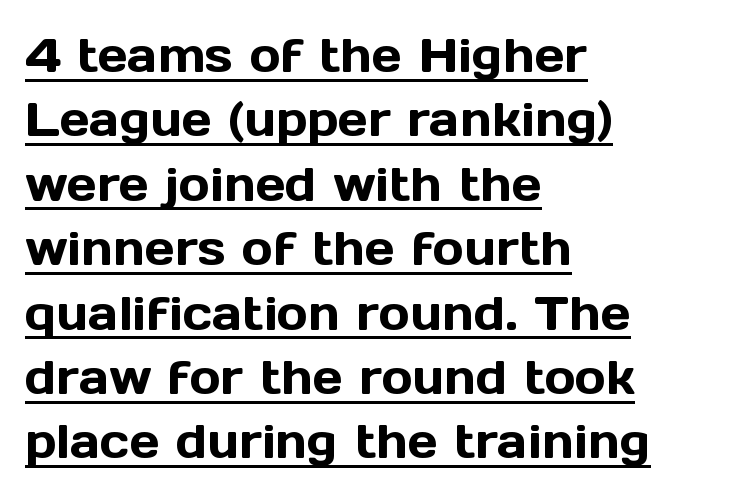
{"serif": "no", "italic": "no", "width": "normal", "x_height": "medium", "monospaced": "no", "underline": "yes", "align": "left", "line_spacing": "normal", "line_spacing_ratio": 1.37, "letter_spacing": "normal", "letter_spacing_em": 0.0, "glyph_px": 47}
